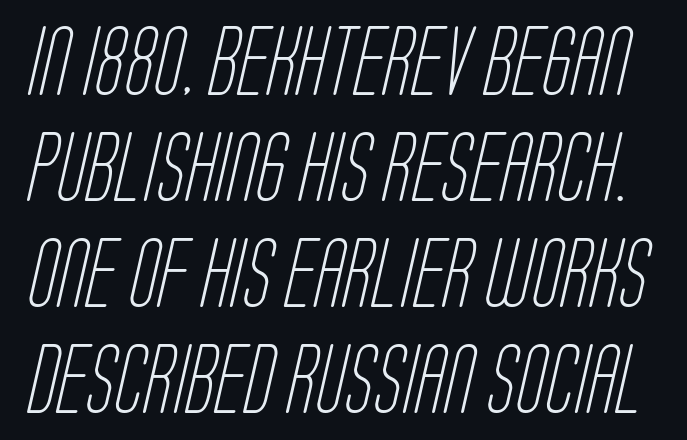
{"serif": "no", "bold": "no", "weight": "light", "width": "condensed", "stroke_contrast": "low", "x_height": "large", "monospaced": "no", "underline": "no", "line_spacing": "normal", "line_spacing_ratio": 1.56, "letter_spacing": "normal", "letter_spacing_em": 0.0, "glyph_px": 68}
